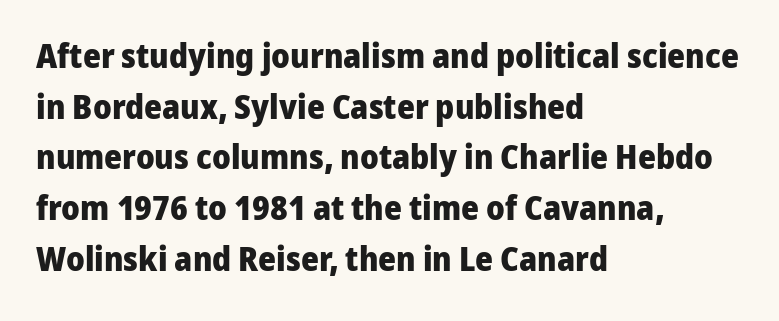
{"serif": "no", "italic": "no", "bold": "yes", "weight": "heavy", "width": "normal", "stroke_contrast": "low", "x_height": "medium", "monospaced": "no", "underline": "no", "align": "left", "line_spacing": "normal", "line_spacing_ratio": 1.49, "letter_spacing": "normal", "letter_spacing_em": 0.0, "glyph_px": 34}
